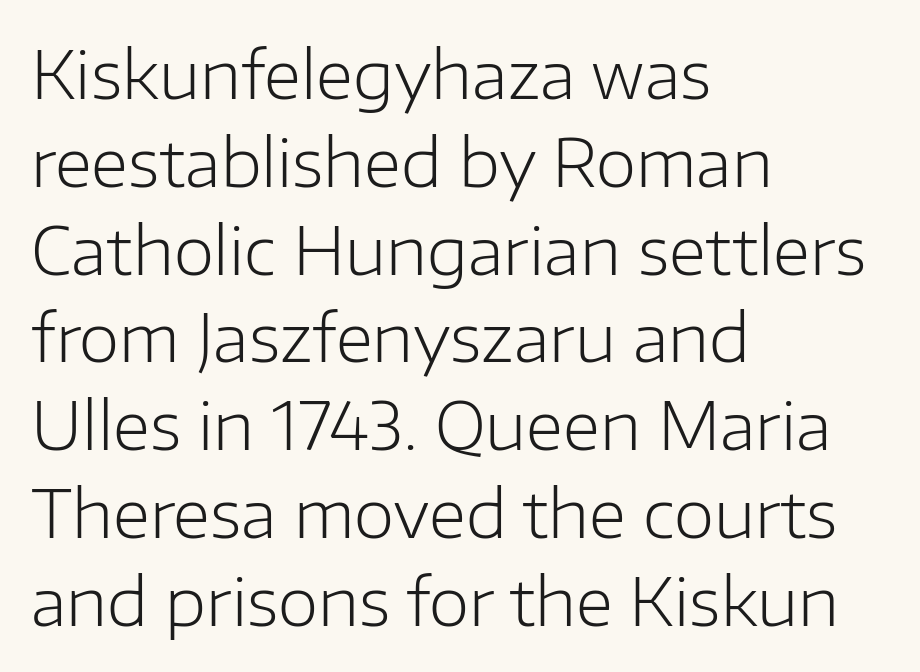
{"serif": "no", "italic": "no", "bold": "no", "weight": "light", "width": "normal", "stroke_contrast": "low", "x_height": "medium", "monospaced": "no", "underline": "no", "align": "left", "line_spacing": "normal", "line_spacing_ratio": 1.33, "letter_spacing": "normal", "letter_spacing_em": 0.0, "glyph_px": 66}
